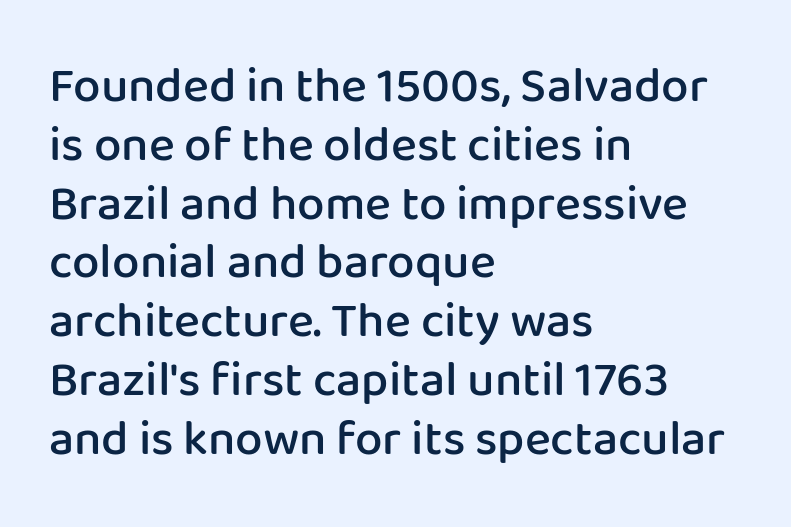
Descender tails drop into unmarked territory. The letters stand straight up with perfectly vertical stems. Between one letter and the next there's only the usual sliver of space. Are there feet on the stems? There aren't — it's a sans. Look at the stroke-to-counter ratio: somewhat heavy, a semibold.
